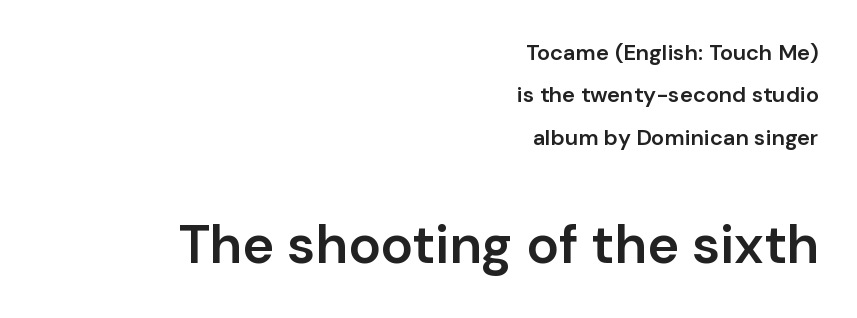
The image shows 54 px semibold sans-serif type, upright; set right-aligned, loose line spacing (1.93x), normal letter spacing, not underlined; the second (bottom) block is 2.45x larger; low stroke contrast and a medium x-height.
